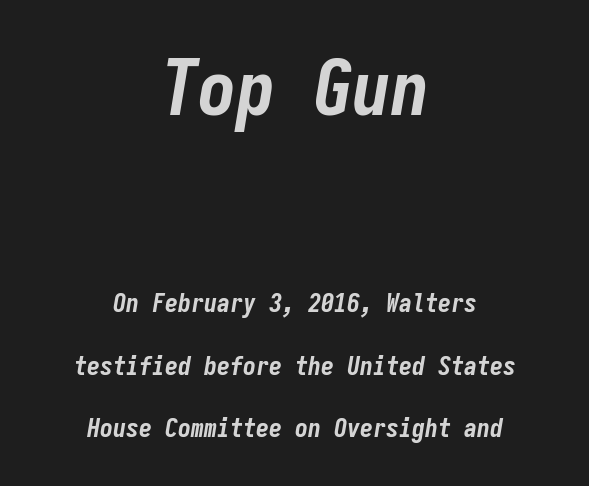
{"italic": "yes", "lean": "right", "slant_degrees": 9, "bold": "yes", "weight": "bold", "width": "condensed", "stroke_contrast": "low", "x_height": "medium", "monospaced": "yes", "underline": "no", "align": "center", "line_spacing": "loose", "line_spacing_ratio": 2.4, "letter_spacing": "normal", "letter_spacing_em": 0.0, "larger_block": "first", "size_ratio": 2.96, "glyph_px": 77}
